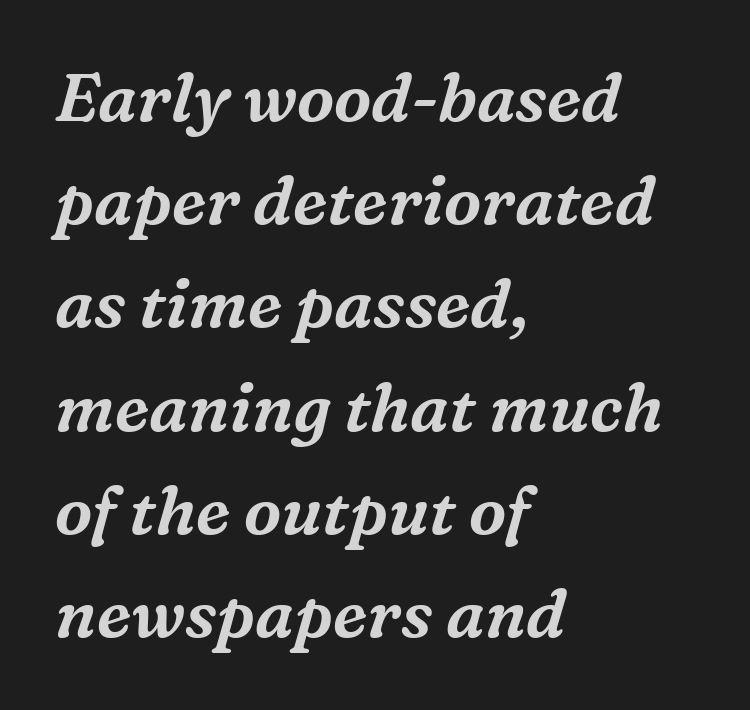
Regular leading. The passage shown is not underscored anywhere. Nobody touched the tracking dial on this one. Slant detected: the letters are inclined.
